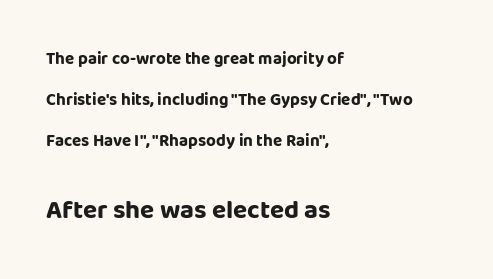
Q: Is the text bold? A: Yes.
Q: Is the text italic (slanted)? A: No, it is upright.
Q: Is the text underlined? A: No.
Q: How is the paragraph aligned? A: Left-aligned.
Q: Is the spacing between letters normal or unusually wide? A: Normal.
Q: Is the spacing between lines tight, normal or loose? A: Loose.
Q: Which block of text is set in a larger size, the first (top) or the second (bottom)? A: The second (bottom) one.
